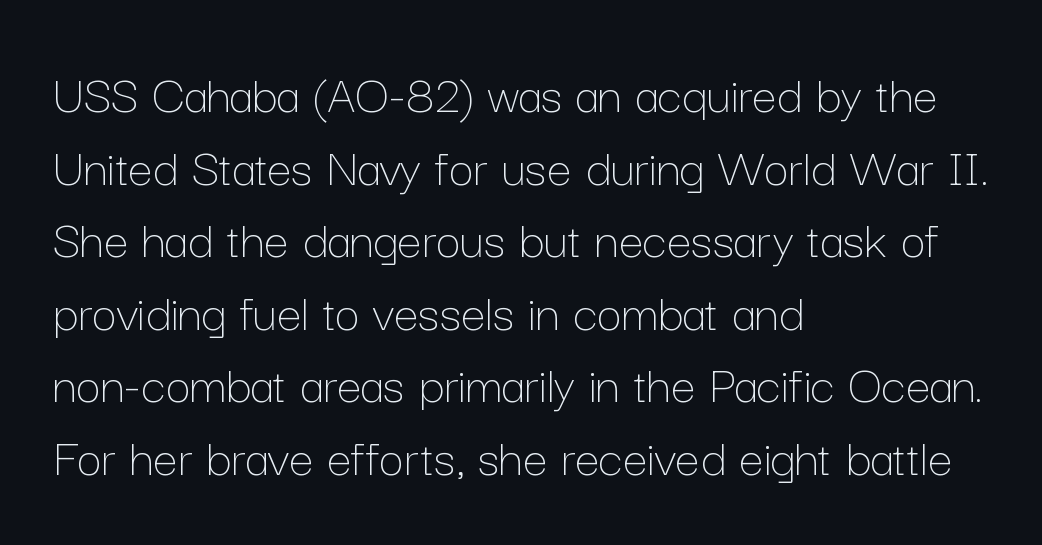
The image shows 55 px thin type, upright; set left-aligned, normal line spacing (1.32x), normal letter spacing, not underlined; low stroke contrast and a medium x-height.
